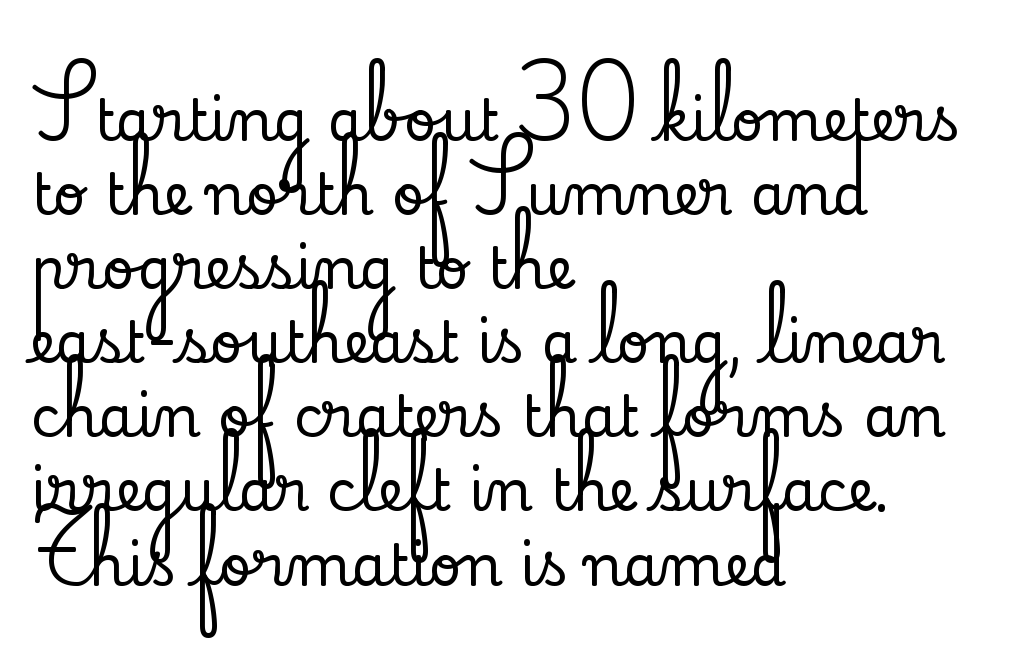
Q: Is the text italic (slanted)? A: No, it is upright.
Q: Is the typeface a serif or a sans-serif typeface? A: Serif.
Q: Is the text underlined? A: No.
Q: How is the paragraph aligned? A: Left-aligned.
Q: Is the spacing between letters normal or unusually wide? A: Normal.
Q: Is the spacing between lines tight, normal or loose? A: Normal.
Q: Width (condensed, normal, or wide)? A: Normal.
Q: Stroke contrast? A: Low.
Q: x-height? A: Small.
Q: Monospaced? A: No.
